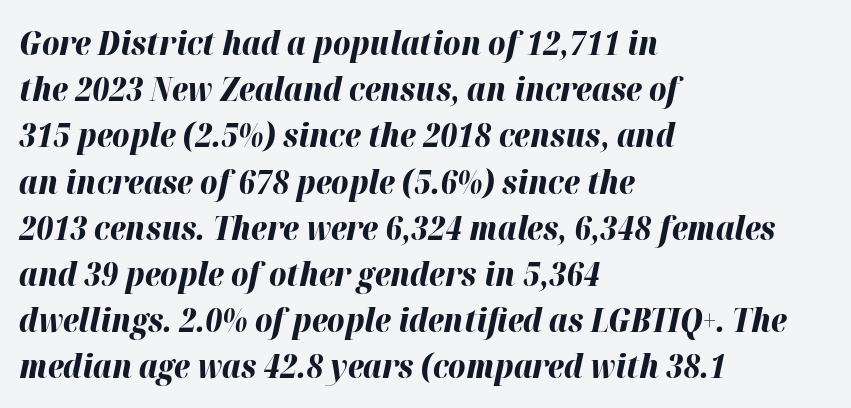
{"italic": "yes", "lean": "right", "slant_degrees": 12, "bold": "yes", "weight": "bold", "width": "normal", "stroke_contrast": "high", "x_height": "medium", "monospaced": "no", "underline": "no", "align": "left", "line_spacing": "normal", "line_spacing_ratio": 1.4, "letter_spacing": "normal", "letter_spacing_em": 0.0, "glyph_px": 33}
